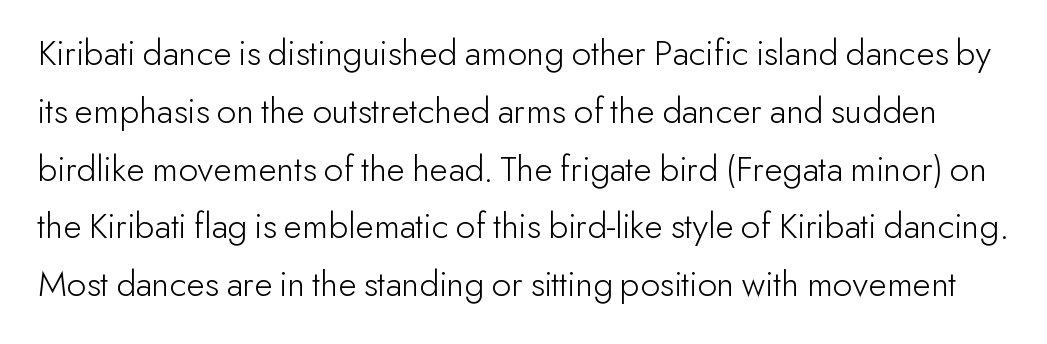
Is the letter spacing exaggerated? No — it looks like the ordinary default. Has an underline been added? It has not. You can tell from the bare stems that sans-serif type was used. No extra ink here — the face is not bold. Reading down the column, the eye jumps a familiar distance to each next line. Is this a fixed-width face? No — the glyphs have proportional, varying widths.
